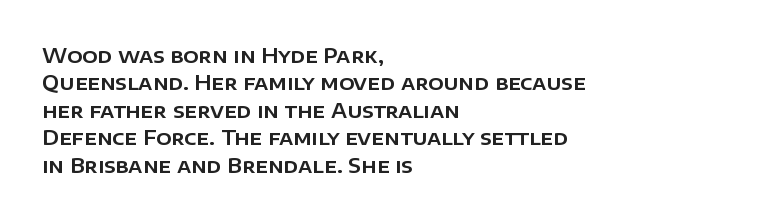
Q: Is the text italic (slanted)? A: No, it is upright.
Q: Is the text underlined? A: No.
Q: How is the paragraph aligned? A: Left-aligned.
Q: Is the spacing between letters normal or unusually wide? A: Normal.
Q: Is the spacing between lines tight, normal or loose? A: Normal.
